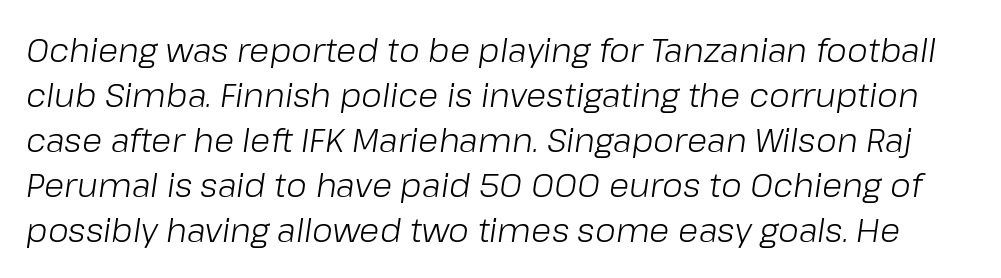
Q: Is the text bold? A: No.
Q: Is the text italic (slanted)? A: Yes, it leans right by about 8 degrees.
Q: Is the text underlined? A: No.
Q: Is the spacing between letters normal or unusually wide? A: Normal.
Q: Is the spacing between lines tight, normal or loose? A: Normal.
Q: Width (condensed, normal, or wide)? A: Normal.
Q: Stroke contrast? A: Low.
Q: x-height? A: Medium.
Q: Monospaced? A: No.
